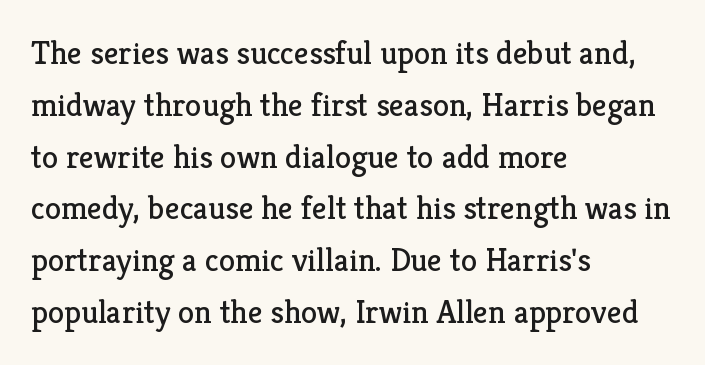
Q: Is the text bold? A: No.
Q: Is the text italic (slanted)? A: No, it is upright.
Q: Is the typeface a serif or a sans-serif typeface? A: Serif.
Q: Is the text underlined? A: No.
Q: How is the paragraph aligned? A: Left-aligned.
Q: Is the spacing between letters normal or unusually wide? A: Normal.
Q: Is the spacing between lines tight, normal or loose? A: Normal.
Q: Width (condensed, normal, or wide)? A: Normal.
Q: Stroke contrast? A: Low.
Q: x-height? A: Medium.
Q: Monospaced? A: No.
